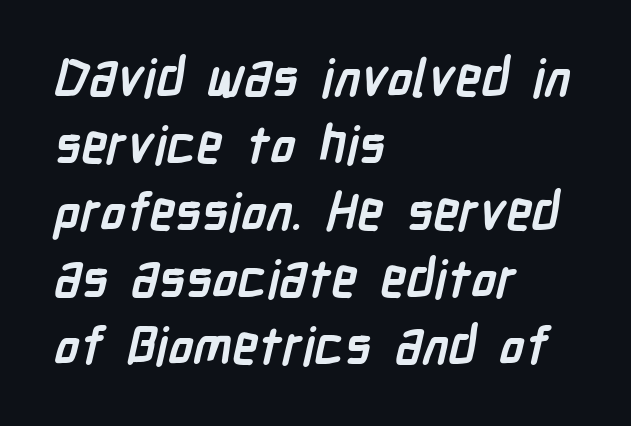
Q: Is the text bold? A: Yes.
Q: Is the typeface a serif or a sans-serif typeface? A: Sans-serif.
Q: Is the text underlined? A: No.
Q: How is the paragraph aligned? A: Left-aligned.
Q: Is the spacing between letters normal or unusually wide? A: Normal.
Q: Is the spacing between lines tight, normal or loose? A: Normal.
Q: Width (condensed, normal, or wide)? A: Condensed.
Q: Stroke contrast? A: Low.
Q: x-height? A: Medium.
Q: Monospaced? A: No.
